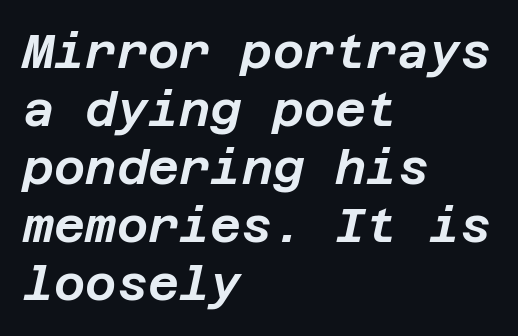
{"italic": "yes", "lean": "right", "slant_degrees": 12, "width": "normal", "stroke_contrast": "low", "x_height": "large", "underline": "no", "align": "left", "line_spacing_ratio": 1.21, "letter_spacing": "normal", "letter_spacing_em": 0.0, "glyph_px": 48}
